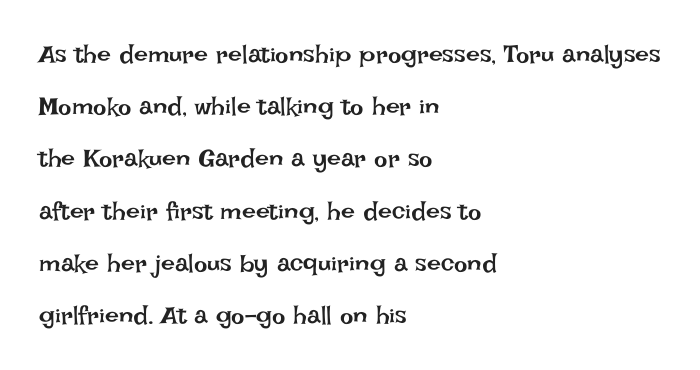
Nobody touched the tracking dial on this one. Horizontal bands of white between lines are thick stripes. Has an underline been added? It has not. A student would call this left alignment; a typographer would say flush left, rag right. Designer's note — italics off, roman on. Compared with a typical body face, this is equally light or lighter still.
